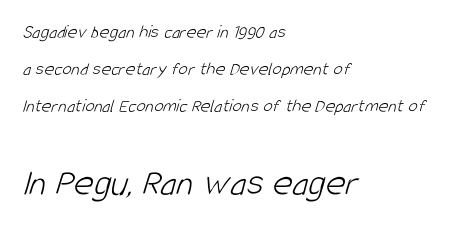
No letter is thick-stroked: the sample isn't bold. Two sizes are in play, and the larger belongs to the second block. Successive baselines arrive slowly, with a big drop between each. Letters rest on an invisible, unmarked baseline. Serifs: no, the terminals of the letterforms are clean.
